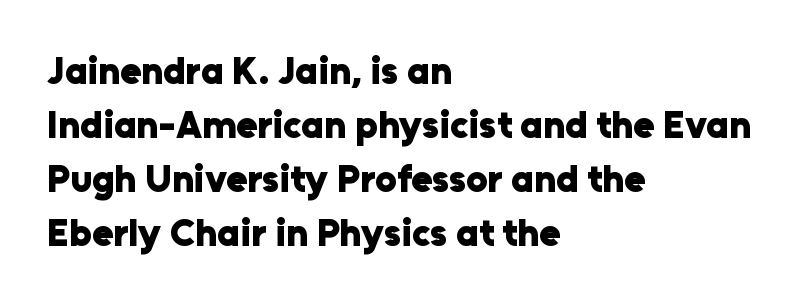
The image shows 38 px heavy sans-serif type, upright; set left-aligned, normal line spacing (1.42x), normal letter spacing, not underlined; low stroke contrast and a medium x-height.
